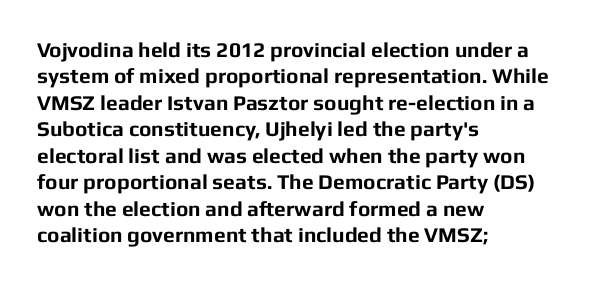
The image shows 21 px bold type, upright; set left-aligned, normal line spacing (1.26x), normal letter spacing, not underlined.
